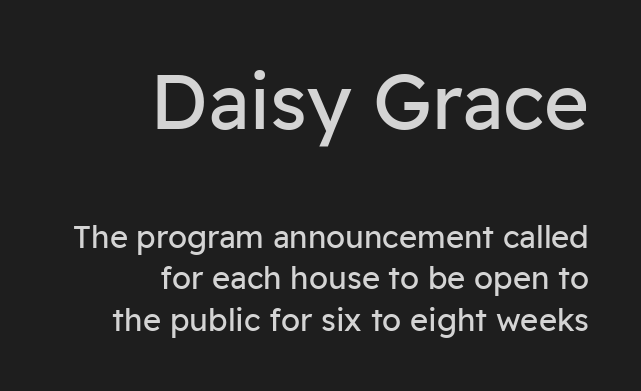
{"serif": "no", "italic": "no", "bold": "no", "weight": "regular", "width": "normal", "stroke_contrast": "low", "x_height": "medium", "monospaced": "no", "underline": "no", "align": "right", "line_spacing": "normal", "line_spacing_ratio": 1.34, "letter_spacing": "normal", "letter_spacing_em": 0.0, "larger_block": "first", "size_ratio": 2.48, "glyph_px": 77}
